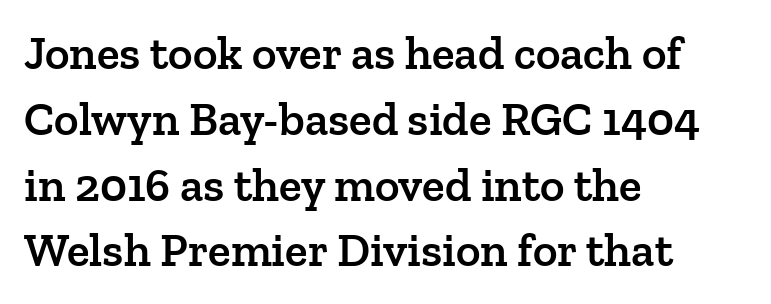
The image shows 47 px semibold serif type, upright; set left-aligned, normal line spacing (1.4x), normal letter spacing, not underlined; low stroke contrast and a medium x-height.
